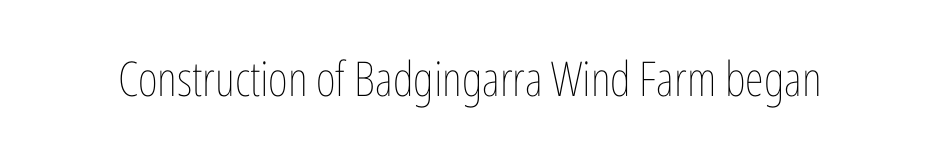
On a weight scale, this lands at 450 or below. Is this a fixed-width face? No — the glyphs have proportional, varying widths. Upright lettering throughout. Look at the tracking — it's just the regular setting, nothing added.
